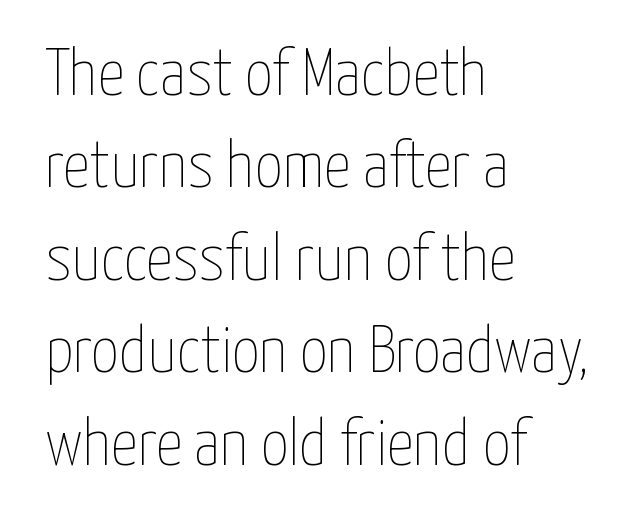
Here the designer chose a conventional face with non-uniform glyph widths. A roman cut, with each character standing at attention. Does the leading feel generous? No, just average. The horizontal fit of the characters is conventional and even. Unmarked baselines from the first word to the last. The setting favours the left margin, as ordinary paragraphs usually do.
